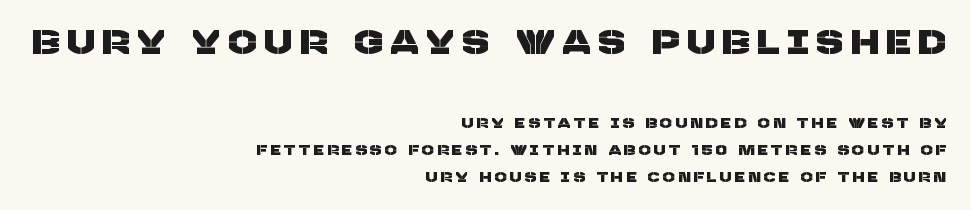
Visually the block forms a straight wall on the right and a jagged coastline on the left. Rule under the text: the space is simply empty. Is there much room between lines? Yes — plenty of vertical air separates them. Here the designer chose a conventional face with non-uniform glyph widths. You get the large type first, then a drop to smaller type.
